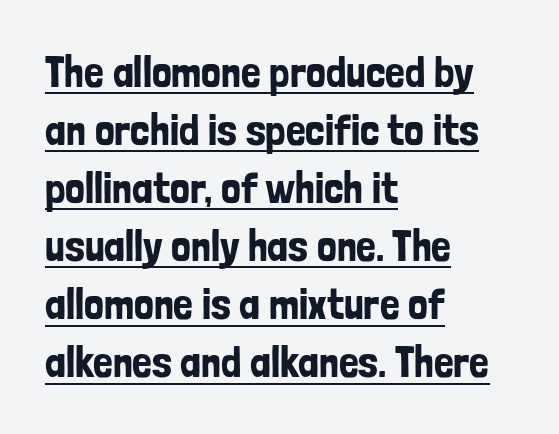
{"serif": "no", "italic": "no", "width": "condensed", "stroke_contrast": "low", "x_height": "medium", "monospaced": "no", "underline": "yes", "align": "left", "line_spacing": "normal", "line_spacing_ratio": 1.32, "letter_spacing": "normal", "letter_spacing_em": 0.0, "glyph_px": 44}
